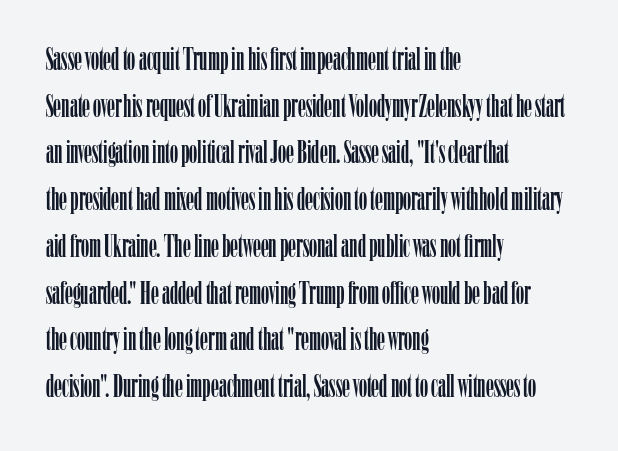
Q: Is the text italic (slanted)? A: No, it is upright.
Q: Is the typeface a serif or a sans-serif typeface? A: Serif.
Q: Is the text underlined? A: No.
Q: How is the paragraph aligned? A: Left-aligned.
Q: Is the spacing between letters normal or unusually wide? A: Normal.
Q: Is the spacing between lines tight, normal or loose? A: Normal.
Q: Width (condensed, normal, or wide)? A: Condensed.
Q: Stroke contrast? A: Low.
Q: x-height? A: Medium.
Q: Monospaced? A: No.
